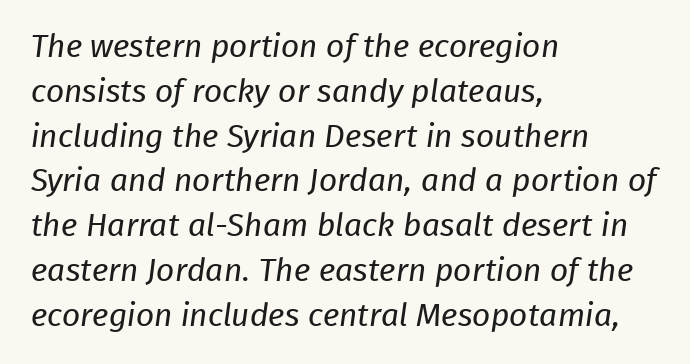
Is the stroke heavy? The answer is a plain regular-or-lighter. You could call the tracking neutral — neither tight nor loose. Vertically, the passage feels balanced, rows spaced as you'd expect. Note the varied advance widths — an 'i' is clearly narrower than an 'm'. In CSS terms this would be text-align: left.
